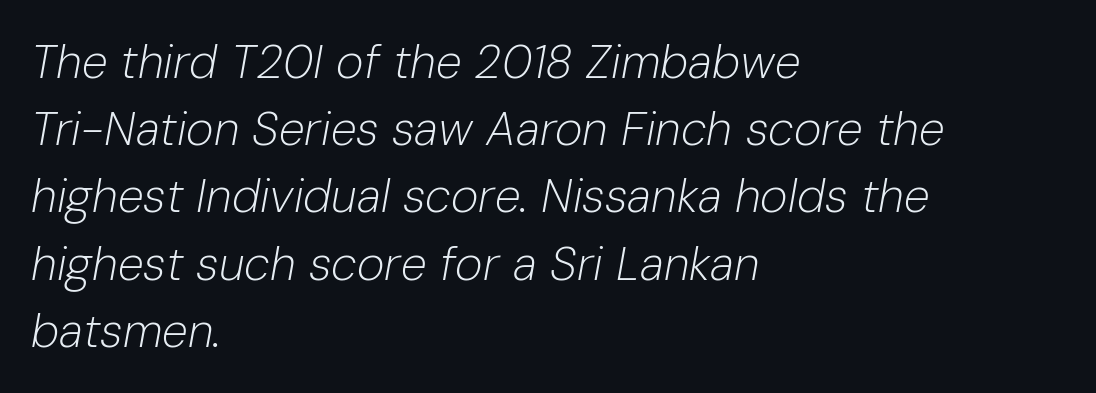
Q: Is the text bold? A: No.
Q: Is the text italic (slanted)? A: Yes, it leans right by about 10 degrees.
Q: Is the text underlined? A: No.
Q: How is the paragraph aligned? A: Left-aligned.
Q: Is the spacing between letters normal or unusually wide? A: Normal.
Q: Is the spacing between lines tight, normal or loose? A: Normal.
Q: Width (condensed, normal, or wide)? A: Normal.
Q: Stroke contrast? A: Low.
Q: x-height? A: Medium.
Q: Monospaced? A: No.
